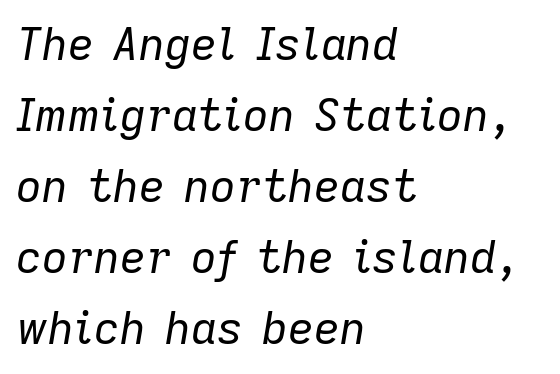
The image shows 45 px regular-weight type, italic (leaning right); set left-aligned, normal line spacing (1.58x), normal letter spacing, not underlined; low stroke contrast and a medium x-height.
